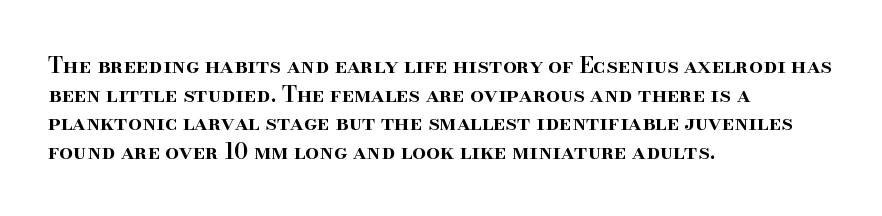
Q: Is the text bold? A: Semi-bold.
Q: Is the text italic (slanted)? A: No, it is upright.
Q: Is the text underlined? A: No.
Q: How is the paragraph aligned? A: Left-aligned.
Q: Is the spacing between letters normal or unusually wide? A: Normal.
Q: Is the spacing between lines tight, normal or loose? A: Normal.
